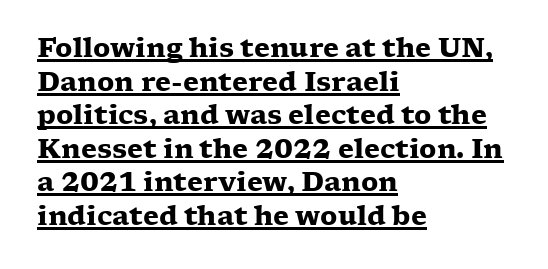
The image shows 26 px bold type, upright; set left-aligned, normal line spacing (1.29x), normal letter spacing, underlined.
